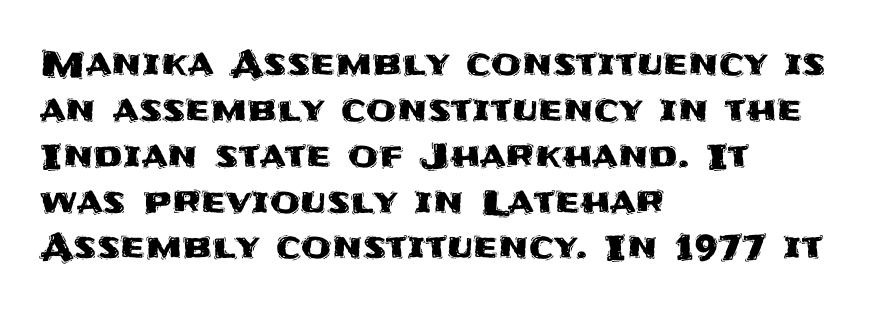
Look at the bottom of the vertical strokes: they stop flat, with no serifs. Bare-footed words on every line. Summary of vertical rhythm: regular, with standard interline spacing. What stands out about the letter spacing? Nothing — it is the standard amount. Unlike italic type, these characters show no tilt at all.
